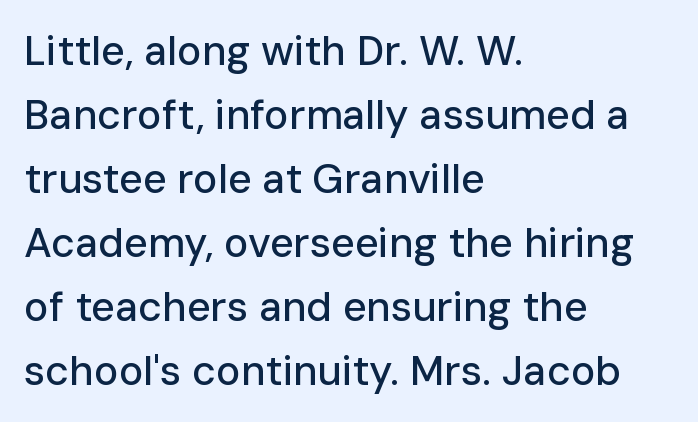
Horizontal alignment here is leftward, the default for most running prose. Letterform terminals end flat and unadorned throughout the passage. Students, observe: this is what conventionally led text looks like. Spacing verdict: proportional, widths tailored to each character. Short note: letters normally spaced. Type without underlining.
